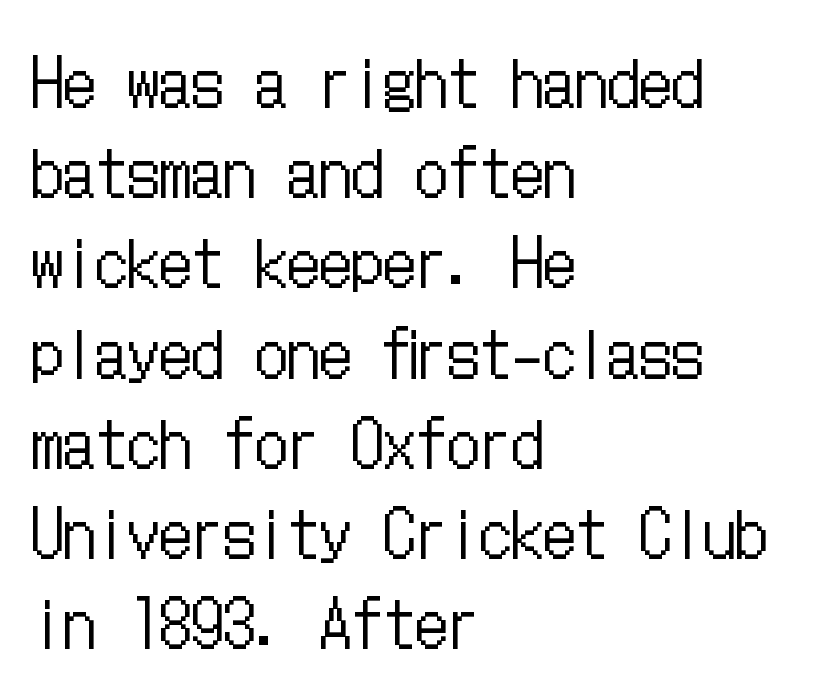
Default kerning and tracking; the words read as compact shapes. Each line starts at the same left margin while the right side varies. Line spacing here is normal. Heft: none added — not bold. Notice how the stems are strictly vertical — no italics here. Nobody drew a line under any word here.
